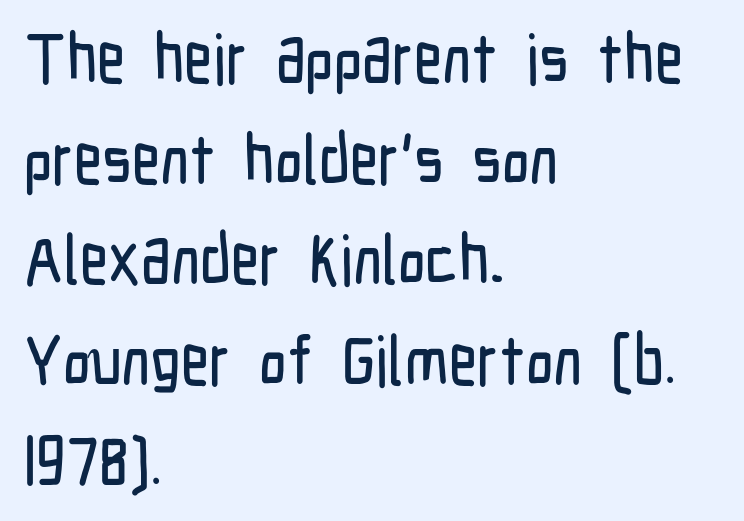
Q: Is the text italic (slanted)? A: No, it is upright.
Q: Is the typeface a serif or a sans-serif typeface? A: Sans-serif.
Q: Is the text underlined? A: No.
Q: How is the paragraph aligned? A: Left-aligned.
Q: Is the spacing between letters normal or unusually wide? A: Normal.
Q: Is the spacing between lines tight, normal or loose? A: Normal.
Q: Width (condensed, normal, or wide)? A: Condensed.
Q: Stroke contrast? A: Low.
Q: x-height? A: Medium.
Q: Monospaced? A: No.
